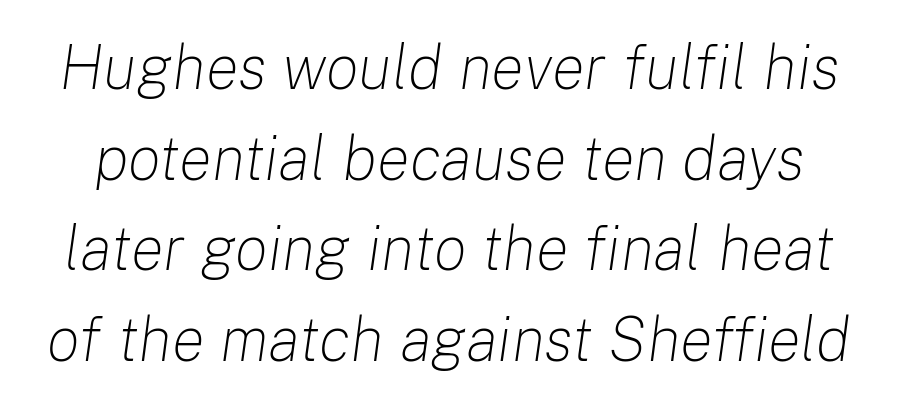
{"italic": "yes", "lean": "right", "slant_degrees": 8, "bold": "no", "weight": "light", "width": "normal", "stroke_contrast": "low", "x_height": "medium", "monospaced": "no", "underline": "no", "line_spacing": "normal", "line_spacing_ratio": 1.46, "letter_spacing": "normal", "letter_spacing_em": 0.0, "glyph_px": 62}
